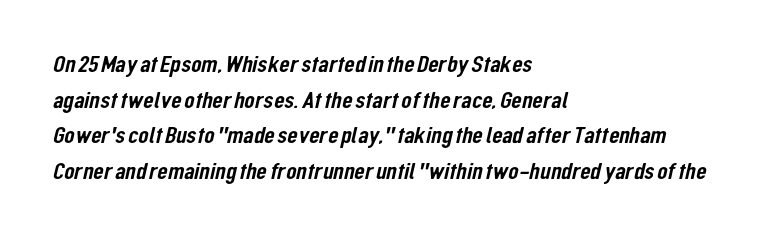
The image shows 24 px text type; set left-aligned, normal line spacing (1.48x), normal letter spacing, not underlined.
